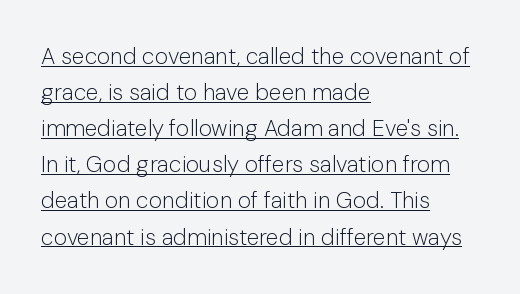
Q: Is the text bold? A: No.
Q: Is the text italic (slanted)? A: No, it is upright.
Q: Is the text underlined? A: Yes.
Q: How is the paragraph aligned? A: Left-aligned.
Q: Is the spacing between letters normal or unusually wide? A: Normal.
Q: Is the spacing between lines tight, normal or loose? A: Normal.
